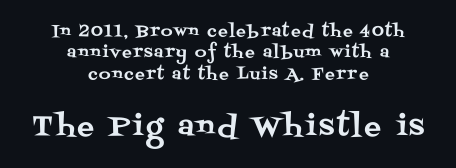
The image shows 28 px serif type, upright; set centered, normal line spacing (1.34x), not underlined; the second (bottom) block is 1.75x larger; medium stroke contrast and a large x-height.
